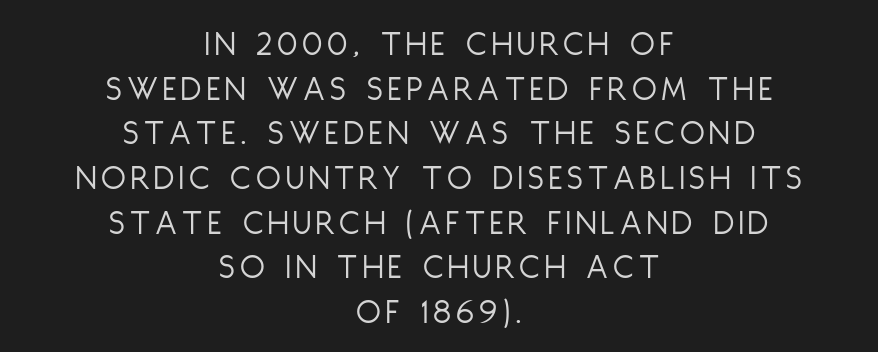
Q: Is the text bold? A: No.
Q: Is the text italic (slanted)? A: No, it is upright.
Q: Is the typeface a serif or a sans-serif typeface? A: Sans-serif.
Q: Is the text underlined? A: No.
Q: How is the paragraph aligned? A: Centered.
Q: Width (condensed, normal, or wide)? A: Condensed.
Q: Stroke contrast? A: Low.
Q: x-height? A: Large.
Q: Monospaced? A: No.
